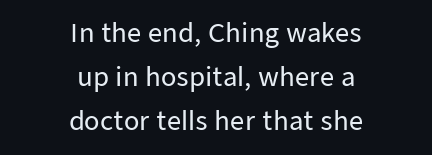
Q: Is the text italic (slanted)? A: No, it is upright.
Q: Is the text underlined? A: No.
Q: How is the paragraph aligned? A: Centered.
Q: Is the spacing between letters normal or unusually wide? A: Normal.
